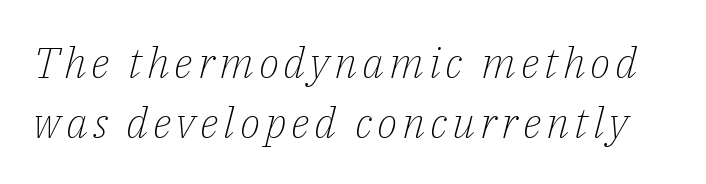
{"serif": "yes", "italic": "yes", "lean": "right", "slant_degrees": 14, "bold": "no", "weight": "light", "width": "normal", "stroke_contrast": "low", "x_height": "medium", "monospaced": "no", "underline": "no", "line_spacing": "normal", "line_spacing_ratio": 1.4, "glyph_px": 43}
